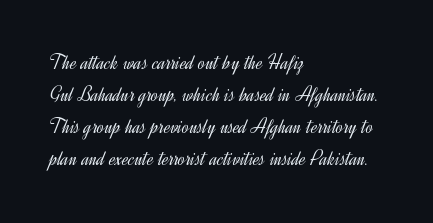
Q: Is the text bold? A: No.
Q: Is the text italic (slanted)? A: Yes.
Q: Is the text underlined? A: No.
Q: How is the paragraph aligned? A: Left-aligned.
Q: Is the spacing between letters normal or unusually wide? A: Normal.
Q: Is the spacing between lines tight, normal or loose? A: Normal.
